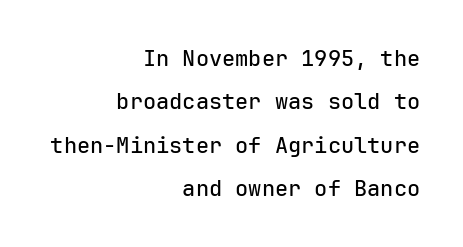
The gap between lines stays unmarked. Short note: letters normally spaced. Which margin do the lines hug? The right one — the left edge is uneven. This is the regular roman posture of the typeface. Does the leading feel generous? Absolutely, it's lavish.
